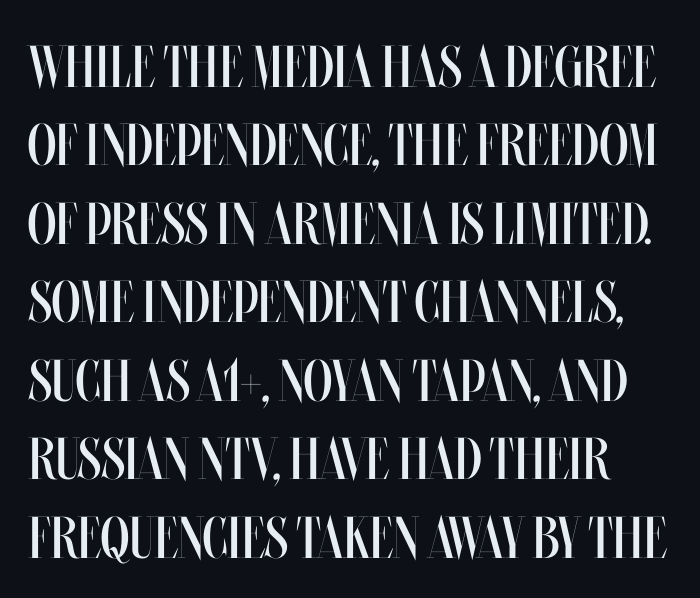
The image shows 59 px regular-weight, condensed type, upright; set normal line spacing (1.33x), normal letter spacing, not underlined; medium stroke contrast and a large x-height.
